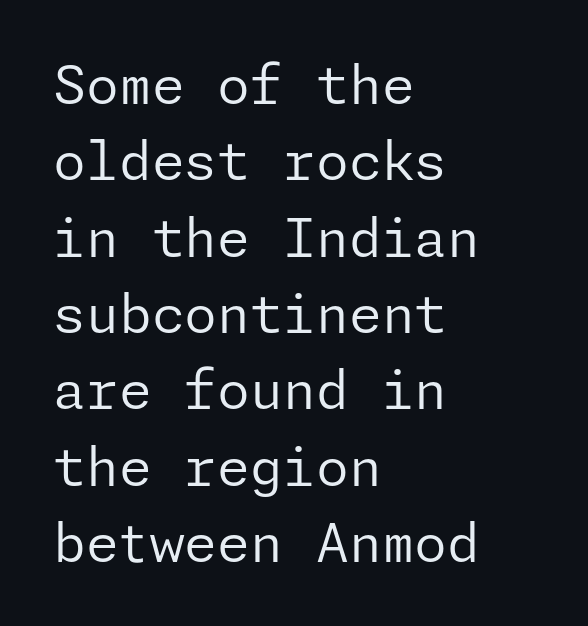
{"serif": "no", "italic": "no", "bold": "no", "weight": "regular", "width": "normal", "stroke_contrast": "low", "x_height": "medium", "underline": "no", "align": "left", "line_spacing": "normal", "line_spacing_ratio": 1.44, "letter_spacing": "normal", "letter_spacing_em": 0.0, "glyph_px": 53}
